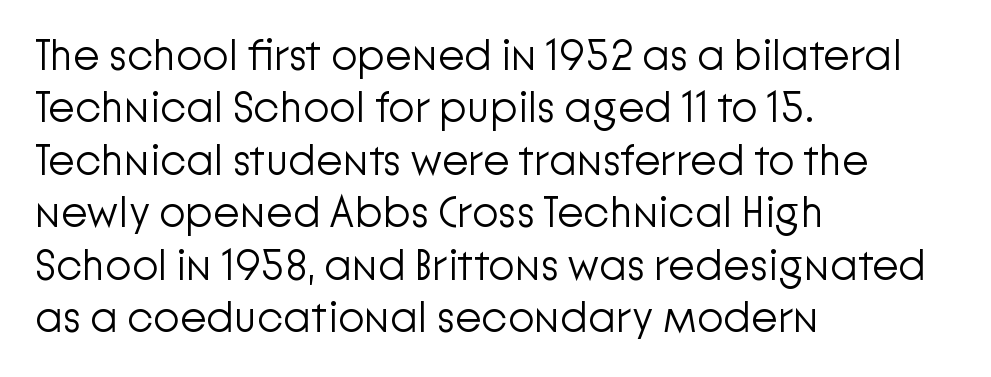
Is the type heavy? It reads as light-to-regular instead. Nothing sits at the stroke ends, so this counts as sans-serif. Default kerning and tracking; the words read as compact shapes. Every row of glyphs begins at an identical x-position on the left.
